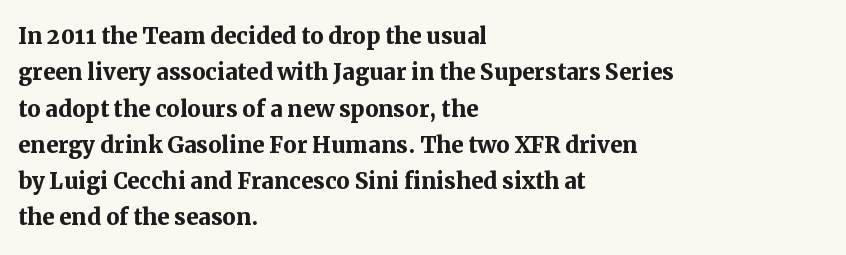
The sample has been set heavy, in full bold. Words appear dense and cohesive because spacing is normal. Each letter keeps its own natural width here, so spacing adapts to shape. The characters display serif detailing at their extremities. Nope, not italic — everything's standing straight. Just letters on the line, the space beneath them empty.
